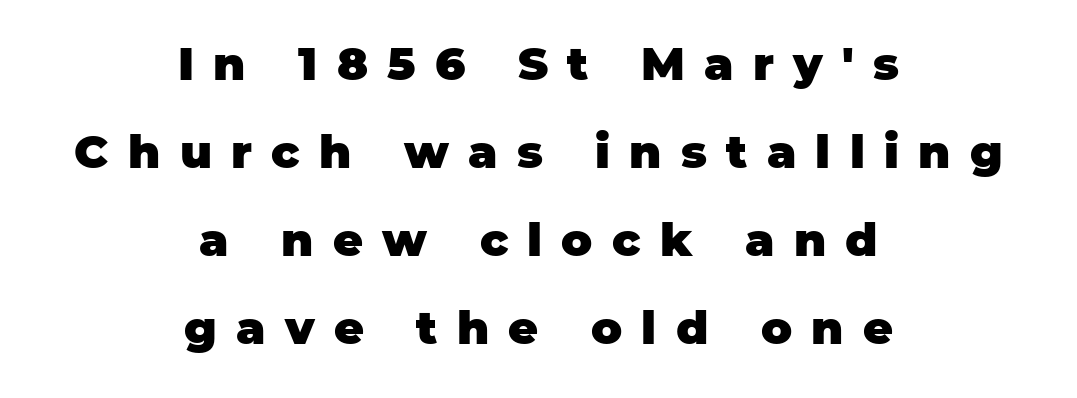
{"serif": "no", "italic": "no", "bold": "yes", "weight": "heavy", "width": "normal", "stroke_contrast": "low", "x_height": "large", "monospaced": "no", "underline": "no", "align": "center", "line_spacing": "loose", "line_spacing_ratio": 1.91, "letter_spacing": "wide", "letter_spacing_em": 0.42, "glyph_px": 46}
